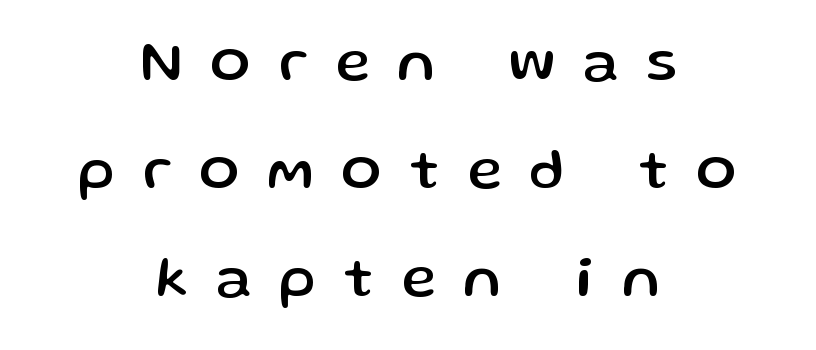
{"serif": "no", "italic": "no", "width": "normal", "stroke_contrast": "low", "x_height": "medium", "monospaced": "no", "underline": "no", "align": "center", "line_spacing_ratio": 1.83, "letter_spacing": "wide", "letter_spacing_em": 0.48, "glyph_px": 59}
